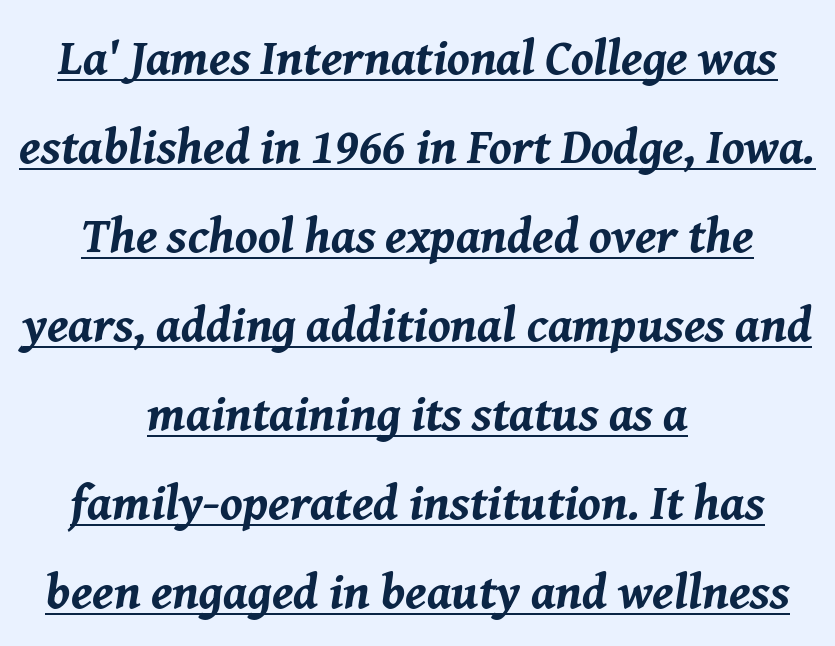
The rag falls on both sides of this text block equally. Chunky letters — that's bold for sure. Check the space under the baseline: a stroke is drawn there. There is no visible air inserted between adjacent glyphs. The passage shown leans; its letterforms are oblique. Character widths vary here, with narrow letters taking less room than wide ones.
